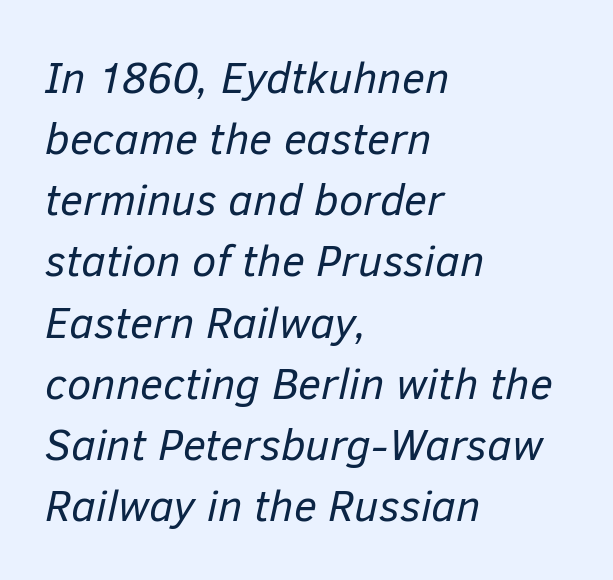
The image shows 44 px regular-weight type, italic (leaning right); set left-aligned, normal line spacing (1.39x), normal letter spacing, not underlined; low stroke contrast and a medium x-height.
